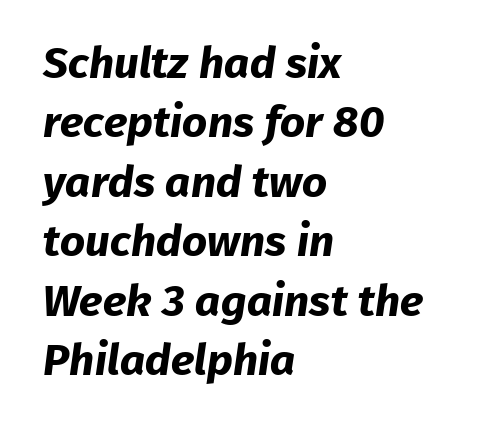
{"serif": "no", "bold": "yes", "weight": "bold", "width": "normal", "stroke_contrast": "low", "x_height": "medium", "monospaced": "no", "underline": "no", "align": "left", "line_spacing": "normal", "line_spacing_ratio": 1.35, "letter_spacing": "normal", "letter_spacing_em": 0.0, "glyph_px": 44}
